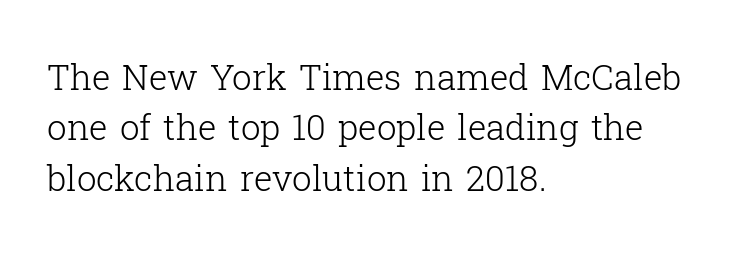
The image shows 35 px light serif type, upright; set left-aligned, normal line spacing (1.44x), normal letter spacing, not underlined; low stroke contrast and a medium x-height.
